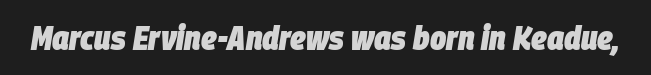
Nothing unusual about the tracking: characters are spaced as the font intends. Looking at the ascenders, they clearly lean. Think of a printed novel: that variable character pitch is what you see here. Glance below the letters and you will spot only blank space. Heavy-handed strokes throughout: this text is bold.
